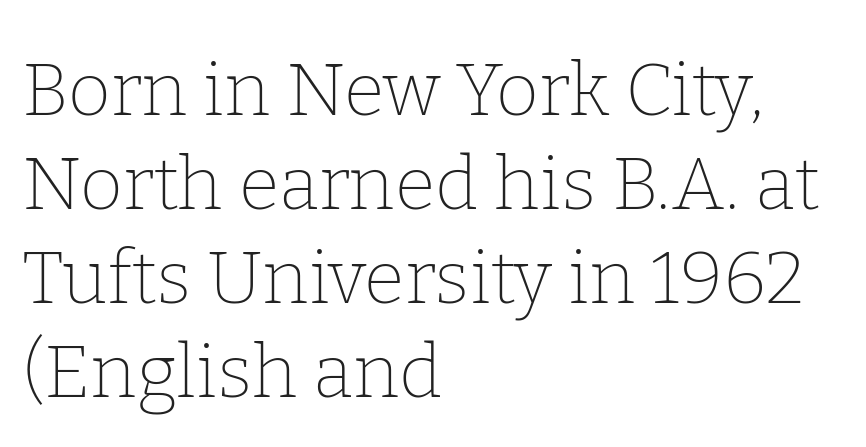
Q: Is the text bold? A: No.
Q: Is the text italic (slanted)? A: No, it is upright.
Q: Is the typeface a serif or a sans-serif typeface? A: Serif.
Q: Is the text underlined? A: No.
Q: How is the paragraph aligned? A: Left-aligned.
Q: Is the spacing between letters normal or unusually wide? A: Normal.
Q: Is the spacing between lines tight, normal or loose? A: Normal.
Q: Width (condensed, normal, or wide)? A: Normal.
Q: Stroke contrast? A: Low.
Q: x-height? A: Medium.
Q: Monospaced? A: No.
